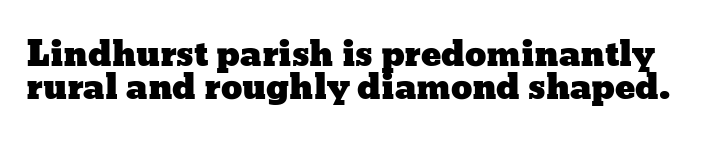
Standard letterfit; no display-style spreading of the glyphs. This is roman type, the default non-slanted kind. Summary of vertical rhythm: compact, with narrow interline spacing. Here the designer chose a conventional face with non-uniform glyph widths.
